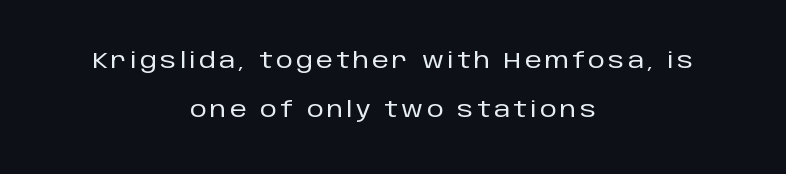
{"italic": "no", "underline": "no", "align": "center", "line_spacing": "loose", "line_spacing_ratio": 2.31, "glyph_px": 21}
